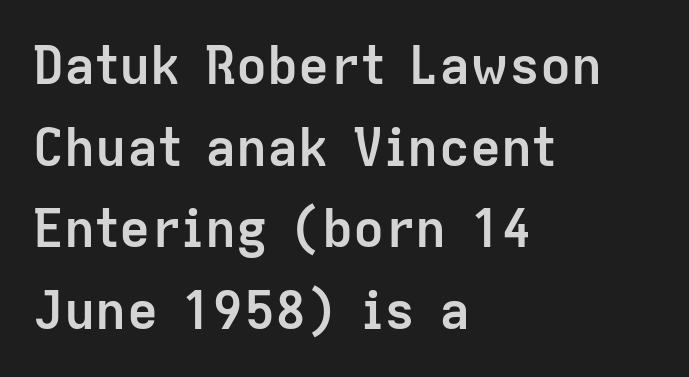
Weight: bold. This sample uses a sans-serif face. The type is set solid horizontally, with unmodified tracking. Posture: upright roman. Layout note: lines flush left. Beneath every word, the page is bare.
